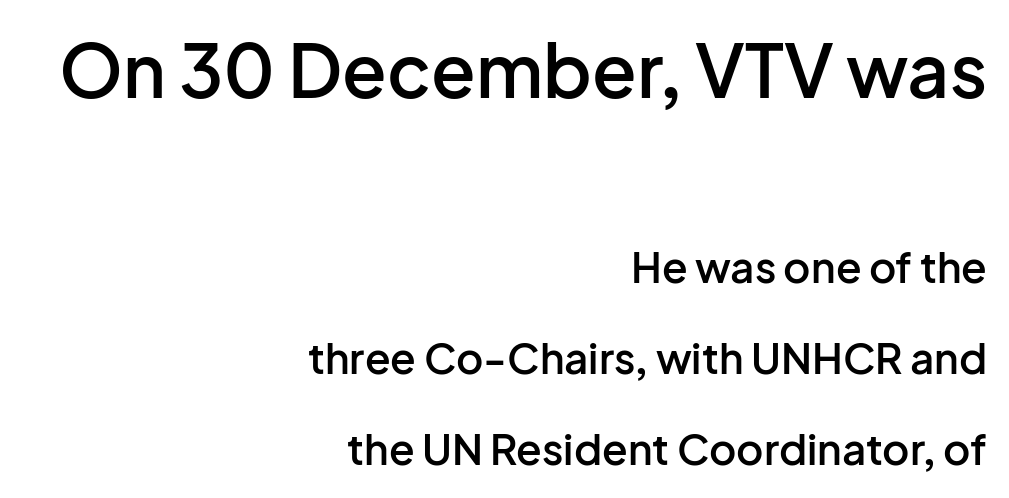
The rendering uses natural spacing where letterforms have individual widths. A typesetter would mark this as roman, not italic. Whoever set this made the first block the dominant, larger element. The compositor pushed each line to the right boundary. The words here are not underlined. In terms of letterform style, serifs are entirely absent.
